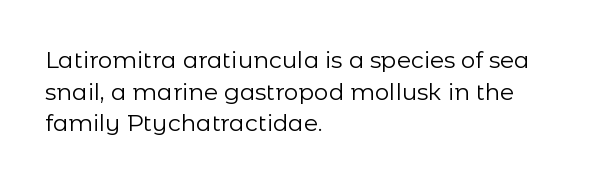
{"italic": "no", "bold": "no", "underline": "no", "align": "left", "line_spacing": "normal", "line_spacing_ratio": 1.37, "letter_spacing": "normal", "letter_spacing_em": 0.0, "glyph_px": 23}
